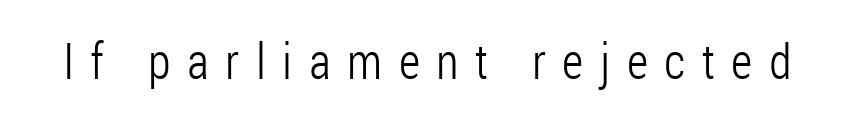
These glyphs show unthickened strokes, regular width or finer. This sample uses expanded letter spacing, leaving extra air between glyphs. A typesetter would call this proportional, since set widths differ per character. If you drew a line through each stem, it would be perfectly vertical. Honestly, there is no underline to notice here at all.
